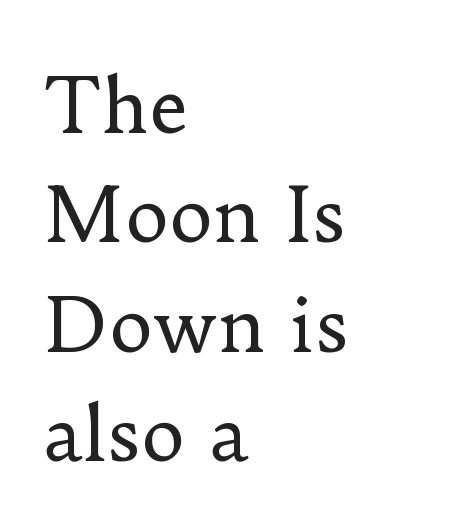
{"serif": "yes", "italic": "no", "bold": "no", "weight": "regular", "width": "normal", "stroke_contrast": "low", "x_height": "small", "monospaced": "no", "underline": "no", "align": "left", "line_spacing": "normal", "line_spacing_ratio": 1.46, "letter_spacing": "normal", "letter_spacing_em": 0.0, "glyph_px": 75}
